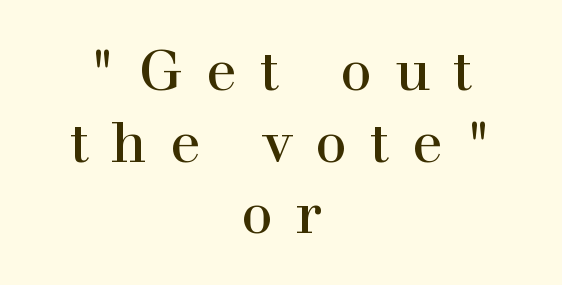
{"serif": "yes", "italic": "no", "width": "normal", "x_height": "medium", "monospaced": "no", "underline": "no", "align": "center", "line_spacing": "normal", "line_spacing_ratio": 1.28, "letter_spacing": "wide", "letter_spacing_em": 0.41, "glyph_px": 56}
